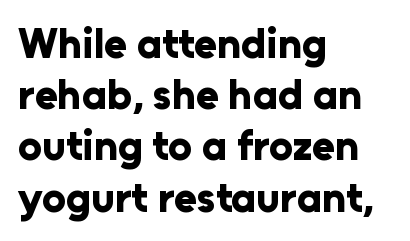
The passage is arranged the way most books set body copy — flush left. Nobody drew a line under any word here. Summary of weight: heavy, a full bold. Typographically, this falls in the sans-serif category. Italic? Not at all — the glyphs are vertical.
